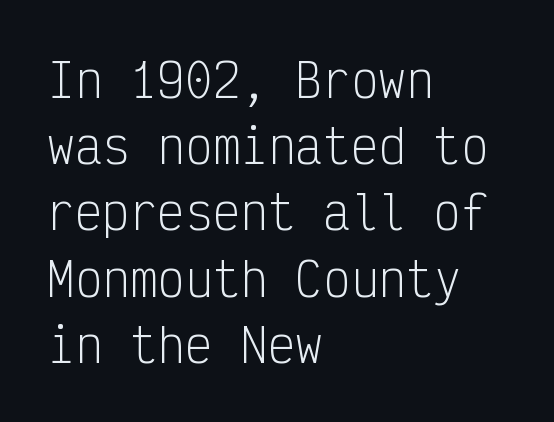
{"serif": "no", "italic": "no", "bold": "no", "weight": "light", "width": "condensed", "stroke_contrast": "low", "x_height": "medium", "monospaced": "yes", "underline": "no", "align": "left", "line_spacing": "normal", "line_spacing_ratio": 1.44, "letter_spacing": "normal", "letter_spacing_em": 0.0, "glyph_px": 46}
